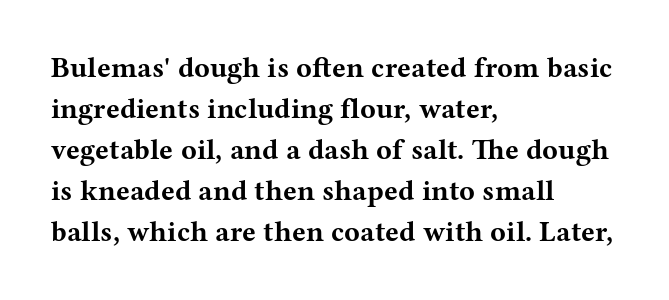
{"serif": "yes", "italic": "no", "bold": "yes", "weight": "bold", "width": "wide", "stroke_contrast": "medium", "x_height": "medium", "monospaced": "no", "underline": "no", "align": "left", "line_spacing": "normal", "line_spacing_ratio": 1.41, "letter_spacing": "normal", "letter_spacing_em": 0.0, "glyph_px": 29}
